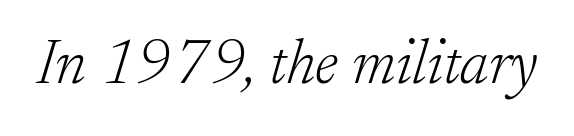
{"serif": "yes", "italic": "yes", "lean": "right", "slant_degrees": 17, "bold": "no", "weight": "light", "width": "normal", "stroke_contrast": "low", "x_height": "small", "monospaced": "no", "underline": "no", "letter_spacing": "normal", "letter_spacing_em": 0.0, "glyph_px": 63}
